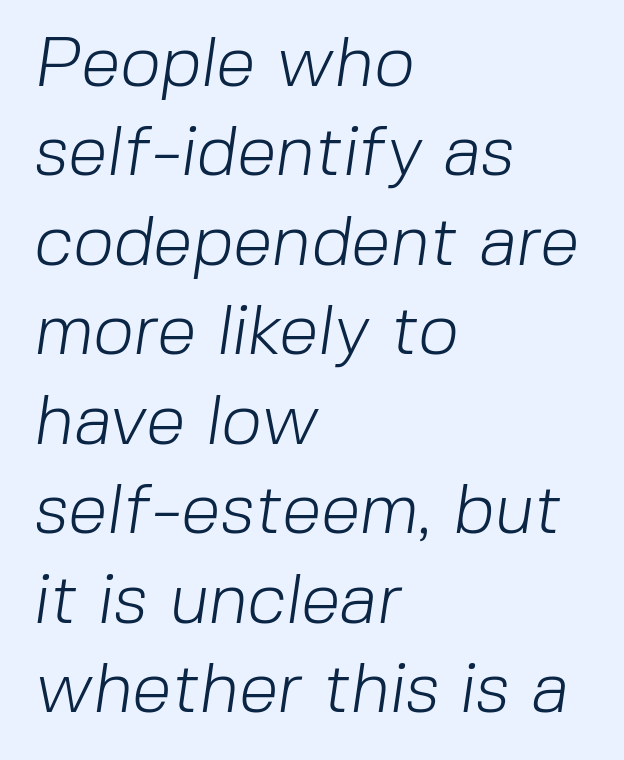
{"serif": "no", "bold": "no", "weight": "light", "width": "normal", "stroke_contrast": "low", "x_height": "medium", "monospaced": "no", "underline": "no", "align": "left", "line_spacing": "normal", "line_spacing_ratio": 1.26, "letter_spacing": "normal", "letter_spacing_em": 0.0, "glyph_px": 71}
